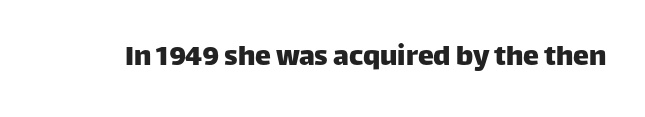
The image shows 32 px sans-serif type, upright; set normal letter spacing, not underlined; low stroke contrast and a large x-height.
